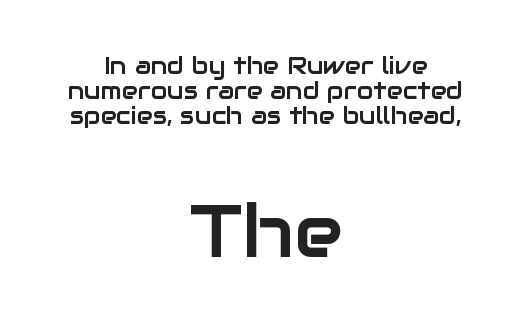
These lines keep a tight, regular rhythm from letter to letter. The foot of each line stays bare and open. A student would notice the bottom passage is typeset larger than what precedes it. In CSS terms this would be text-align: center.
